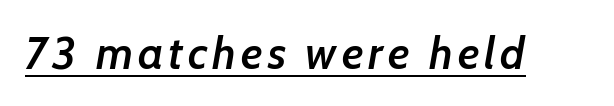
Q: Is the text bold? A: Semi-bold.
Q: Is the text italic (slanted)? A: Yes, it leans right by about 7 degrees.
Q: Is the text underlined? A: Yes.
Q: Width (condensed, normal, or wide)? A: Normal.
Q: Stroke contrast? A: Low.
Q: x-height? A: Medium.
Q: Monospaced? A: No.
